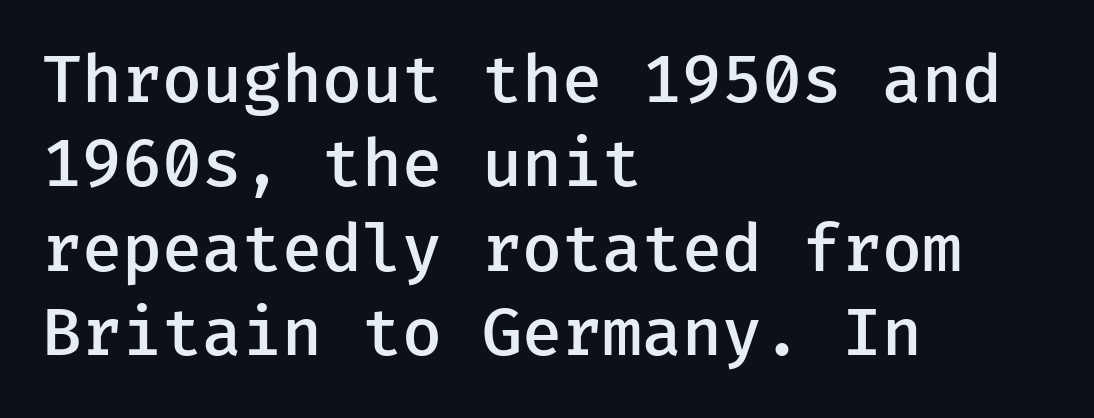
Is the block centered? No — it sits flush against the left margin. In terms of letterspacing, this is plain default setting. Compared with typical paragraphs, the rows here are spaced about the same. This sample has the even, mechanical cadence of fixed-width lettering.
